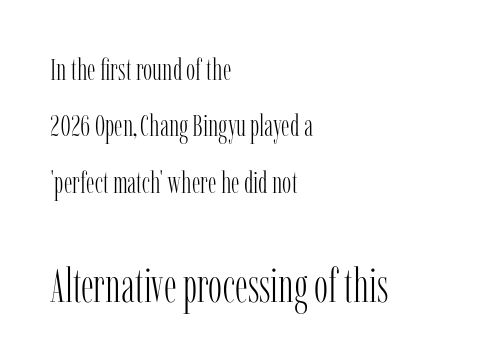
Two sizes are in play, and the larger belongs to the second block. These lines are set flush left with a ragged right edge. It's the straight-up-and-down kind of type. Note the varied advance widths — an 'i' is clearly narrower than an 'm'. The gaps between neighbouring characters are ordinary and unremarkable.
